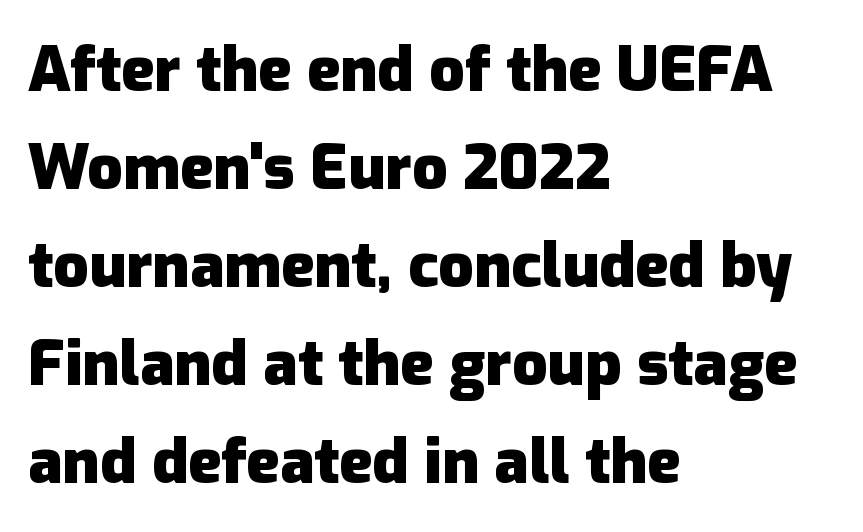
The image shows 62 px heavy sans-serif type, upright; set left-aligned, normal line spacing (1.58x), normal letter spacing, not underlined; low stroke contrast and a medium x-height.
